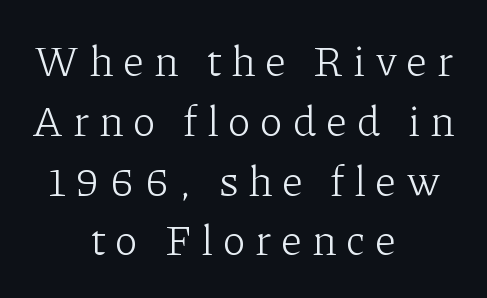
The space directly below the letters is spotless. Vertical spacing — default. Characters follow at a spacing far wider than the type designer built in. Heft: none added — not bold.
